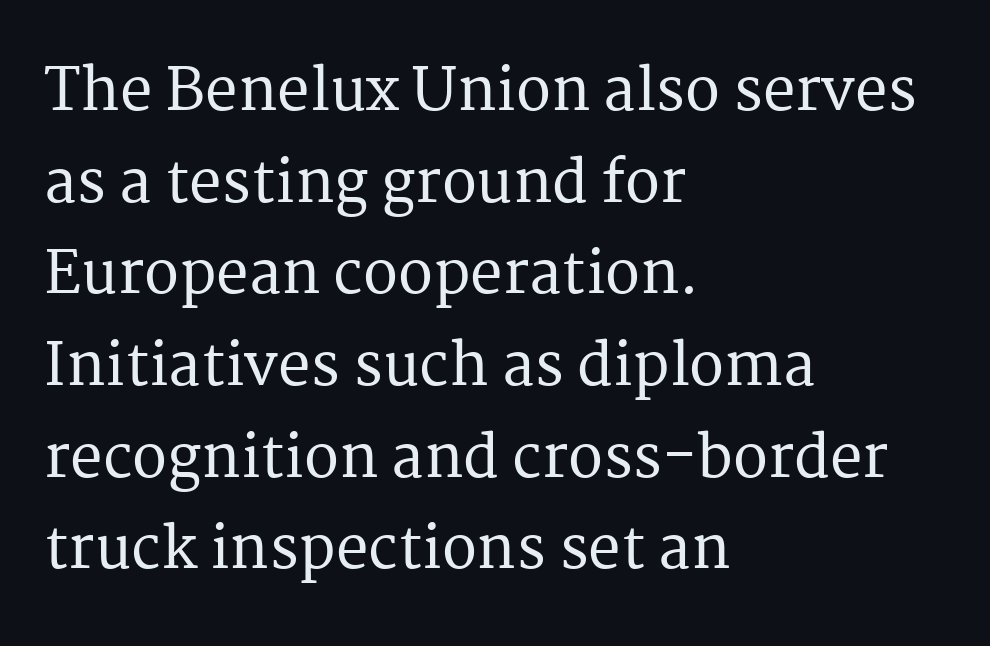
Words appear dense and cohesive because spacing is normal. The letters carry serifs — small finishing strokes at the ends of their stems. Which margin do the lines hug? The left one — the right edge is uneven. When letters stand straight like this, we call the style roman or upright. Glance below the letters and you will spot only blank space.
